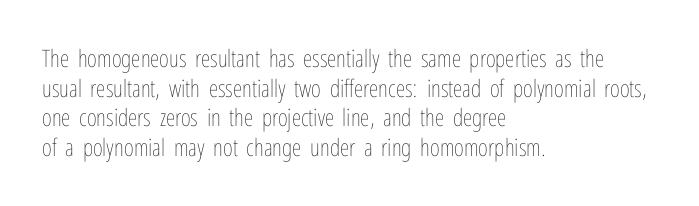
Words appear dense and cohesive because spacing is normal. Stem width sits at or under what a default text font uses. Honestly, there is no underline to notice here at all. The lettering stays uniformly vertical, giving the passage a roman look.
